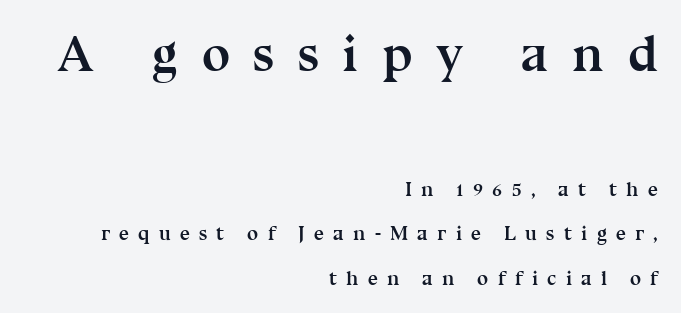
{"serif": "yes", "italic": "no", "bold": "yes", "weight": "semibold", "width": "normal", "stroke_contrast": "medium", "x_height": "medium", "monospaced": "no", "underline": "no", "align": "right", "line_spacing": "loose", "line_spacing_ratio": 2.22, "letter_spacing": "wide", "letter_spacing_em": 0.46, "larger_block": "first", "size_ratio": 2.55, "glyph_px": 51}
